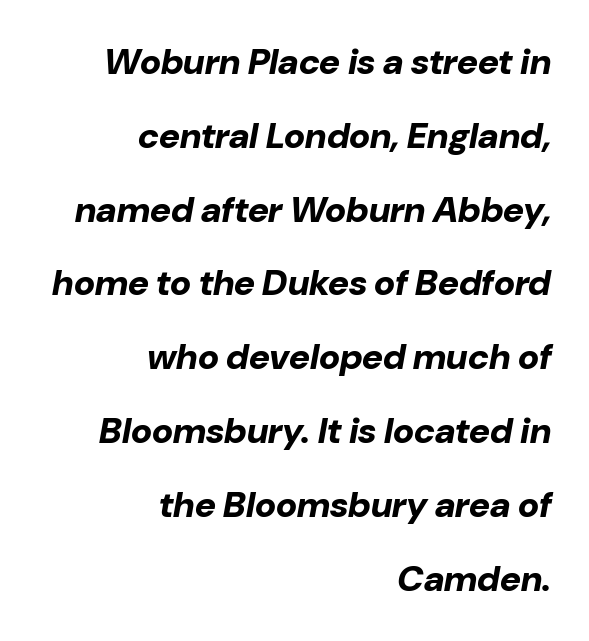
Horizontal bands of white between lines are thick stripes. Looking at the ascenders, they clearly lean. Does the weight exceed regular? Yes, all the way to bold. Spacing between characters is what you'd get straight out of the box. The specimen omits any rule beneath the text block's lines. One-word summary of the alignment: right.
